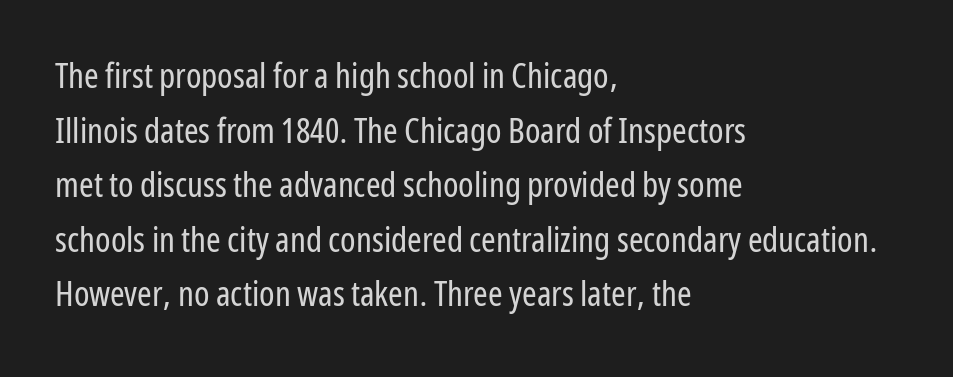
Has an underline been added? It has not. A typesetter would mark this as roman, not italic. Does the type have serifs? No, each stem ends abruptly. Inter-character spacing is left at the font's built-in metrics.
